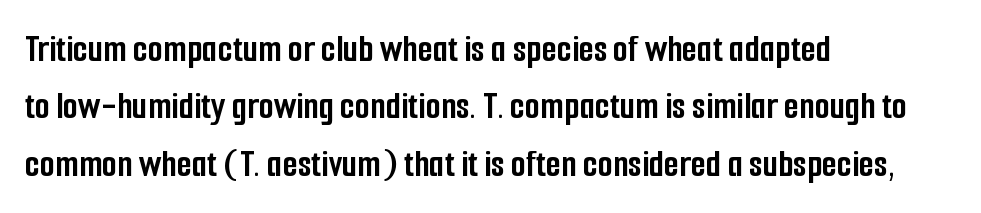
The image shows 39 px semibold, condensed sans-serif type, upright; set left-aligned, normal line spacing (1.47x), normal letter spacing, not underlined; low stroke contrast and a medium x-height.
